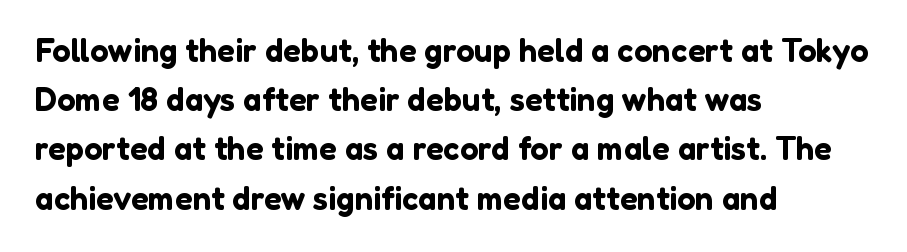
Q: Is the text italic (slanted)? A: No, it is upright.
Q: Is the typeface a serif or a sans-serif typeface? A: Sans-serif.
Q: Is the text underlined? A: No.
Q: How is the paragraph aligned? A: Left-aligned.
Q: Is the spacing between letters normal or unusually wide? A: Normal.
Q: Is the spacing between lines tight, normal or loose? A: Normal.
Q: Width (condensed, normal, or wide)? A: Normal.
Q: Stroke contrast? A: Low.
Q: x-height? A: Medium.
Q: Monospaced? A: No.
